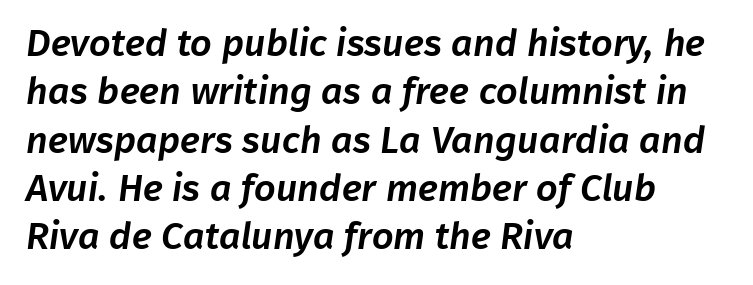
Varying glyph widths throughout — classic text-font behaviour. Grotesque or geometric, the face here clearly has no serifs. Between one letter and the next there's only the usual sliver of space. The block of text has a typical density, with ordinary space between rows.
